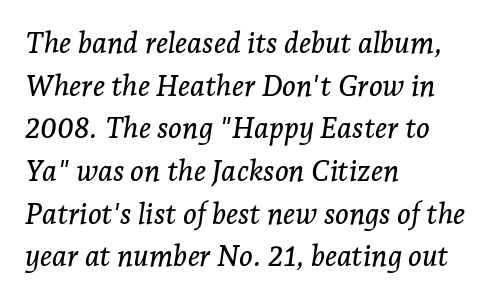
The image shows 29 px serif type, italic (leaning right); set left-aligned, normal line spacing (1.47x), normal letter spacing, not underlined; low stroke contrast and a medium x-height.
